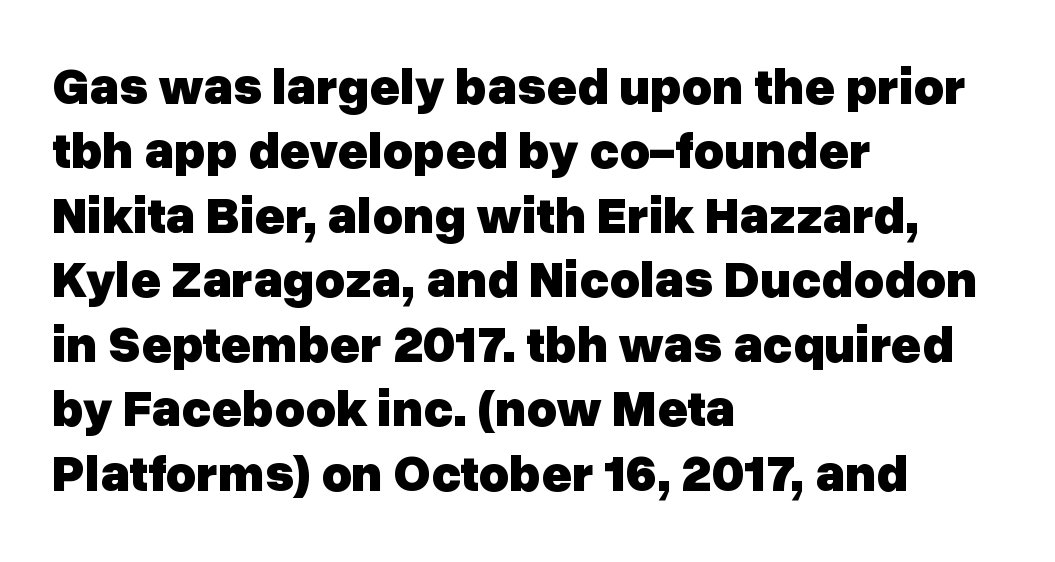
Q: Is the text bold? A: Yes.
Q: Is the text italic (slanted)? A: No, it is upright.
Q: Is the typeface a serif or a sans-serif typeface? A: Sans-serif.
Q: Is the text underlined? A: No.
Q: How is the paragraph aligned? A: Left-aligned.
Q: Is the spacing between letters normal or unusually wide? A: Normal.
Q: Width (condensed, normal, or wide)? A: Normal.
Q: Stroke contrast? A: Low.
Q: x-height? A: Medium.
Q: Monospaced? A: No.
